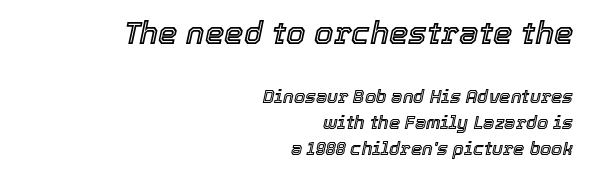
Q: Is the text italic (slanted)? A: Yes, it leans right by about 12 degrees.
Q: Is the text underlined? A: No.
Q: How is the paragraph aligned? A: Right-aligned.
Q: Is the spacing between letters normal or unusually wide? A: Normal.
Q: Is the spacing between lines tight, normal or loose? A: Normal.
Q: Which block of text is set in a larger size, the first (top) or the second (bottom)? A: The first (top) one.
Q: Width (condensed, normal, or wide)? A: Normal.
Q: x-height? A: Medium.
Q: Monospaced? A: No.
